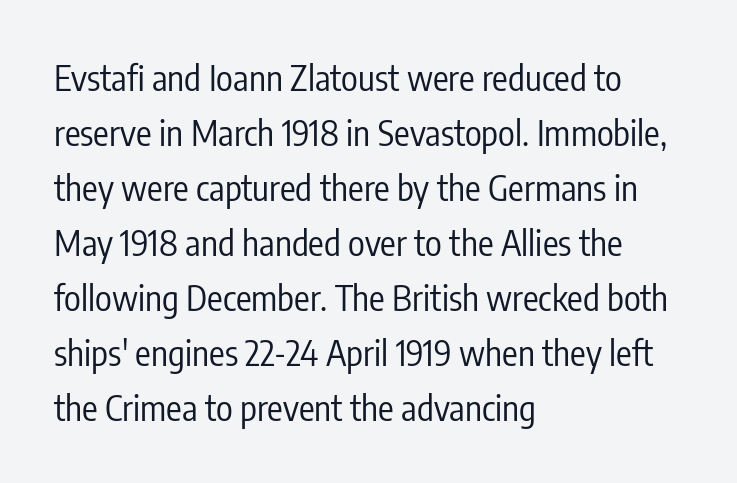
Q: Is the text bold? A: No.
Q: Is the text italic (slanted)? A: No, it is upright.
Q: Is the typeface a serif or a sans-serif typeface? A: Sans-serif.
Q: Is the text underlined? A: No.
Q: How is the paragraph aligned? A: Left-aligned.
Q: Is the spacing between letters normal or unusually wide? A: Normal.
Q: Is the spacing between lines tight, normal or loose? A: Normal.
Q: Width (condensed, normal, or wide)? A: Condensed.
Q: Stroke contrast? A: Low.
Q: x-height? A: Medium.
Q: Monospaced? A: No.
